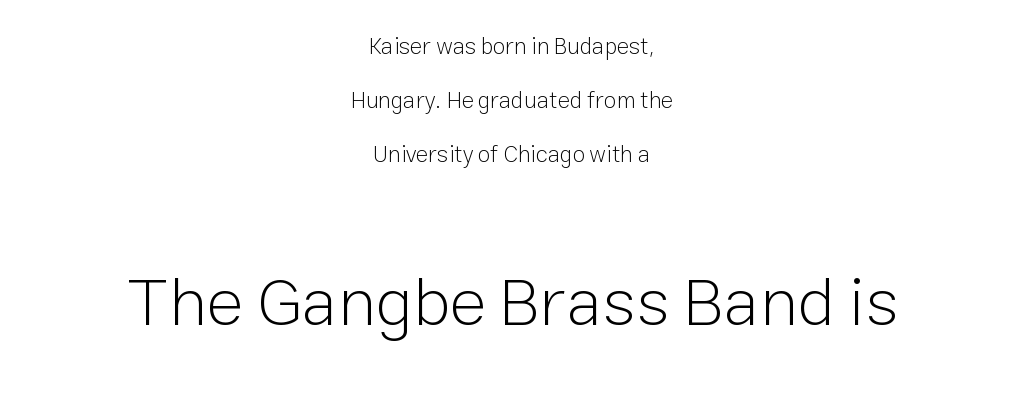
The lettering holds an erect, upright posture throughout. Short and long lines alike share a common midpoint. Unbolded letterforms with no extra heft. The line texture is even and compact thanks to regular tracking. Reading top to bottom, the characters get bigger at the block break. The letters carry no serifs — their stems end cleanly without finishing strokes.
